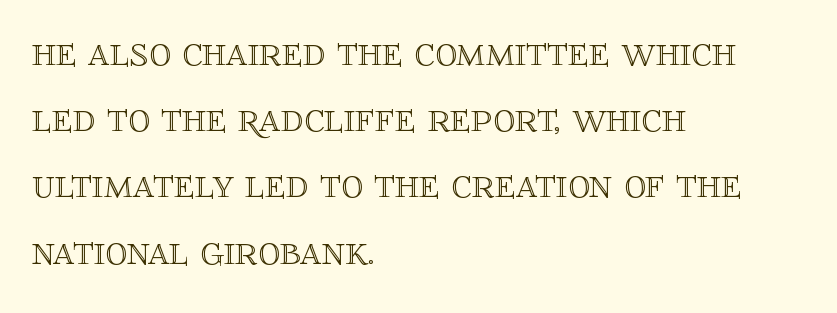
The image shows 43 px text type, upright; set left-aligned, normal line spacing (1.54x), normal letter spacing, not underlined; a large x-height.
